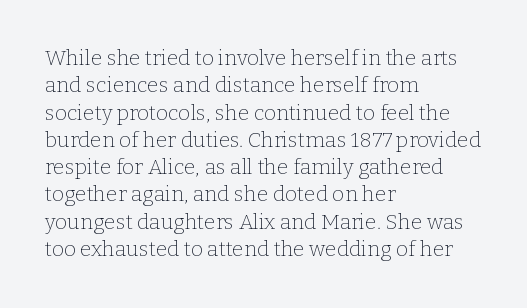
{"italic": "no", "bold": "no", "underline": "no", "align": "left", "line_spacing": "normal", "line_spacing_ratio": 1.3, "letter_spacing": "normal", "letter_spacing_em": 0.0, "glyph_px": 21}
